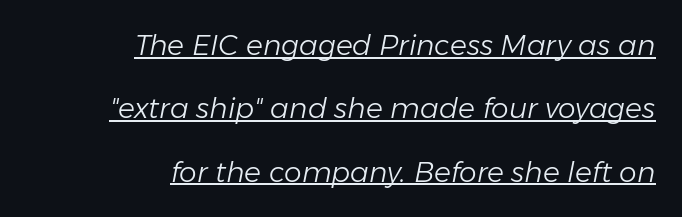
{"italic": "yes", "lean": "right", "slant_degrees": 11, "bold": "no", "weight": "light", "width": "normal", "stroke_contrast": "low", "x_height": "medium", "monospaced": "no", "underline": "yes", "align": "right", "line_spacing": "loose", "line_spacing_ratio": 2.26, "letter_spacing": "normal", "letter_spacing_em": 0.0, "glyph_px": 28}
